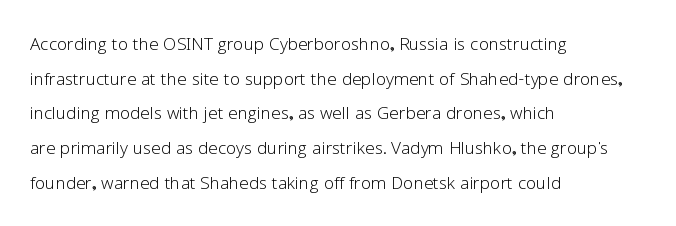
Vertical strokes here are truly vertical. Is the block centered? No — it sits flush against the left margin. Standard letterfit; no display-style spreading of the glyphs. This is not heavy type; no bold has been used.
